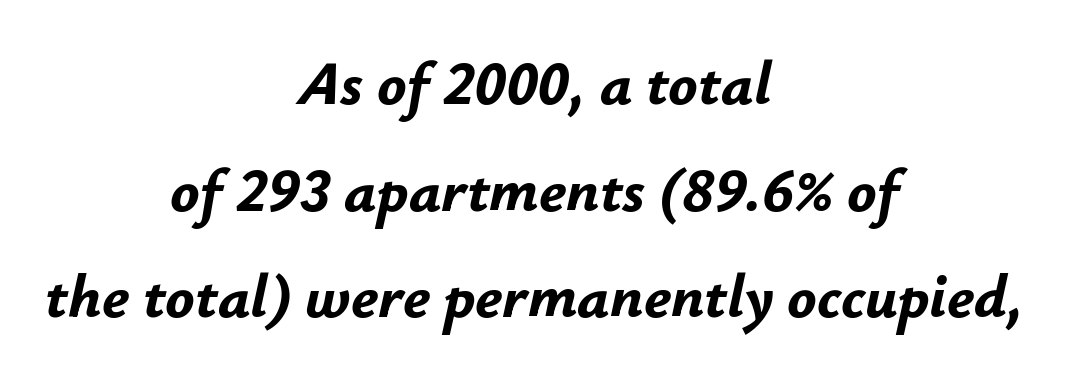
Q: Is the text bold? A: Yes.
Q: Is the text italic (slanted)? A: Yes, it leans right by about 12 degrees.
Q: Is the text underlined? A: No.
Q: How is the paragraph aligned? A: Centered.
Q: Is the spacing between letters normal or unusually wide? A: Normal.
Q: Width (condensed, normal, or wide)? A: Normal.
Q: Stroke contrast? A: Low.
Q: x-height? A: Small.
Q: Monospaced? A: No.
